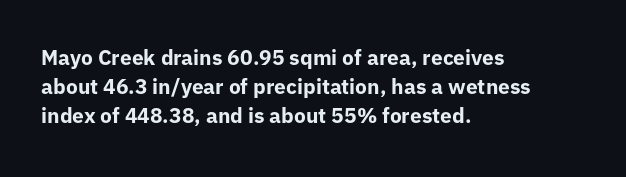
The image shows 21 px bold type, upright; set left-aligned, normal line spacing (1.39x), normal letter spacing, not underlined.
